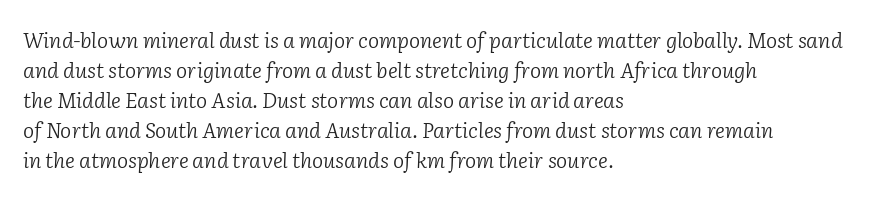
{"italic": "yes", "lean": "right", "slant_degrees": 2, "bold": "no", "underline": "no", "align": "left", "line_spacing": "normal", "line_spacing_ratio": 1.43, "letter_spacing": "normal", "letter_spacing_em": 0.0, "glyph_px": 21}
